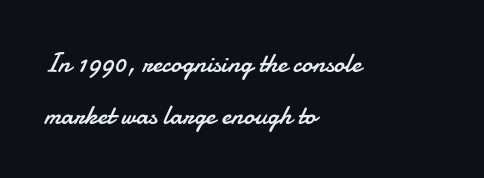
The image shows 27 px text type; set left-aligned, loose line spacing (1.91x), normal letter spacing, not underlined.
